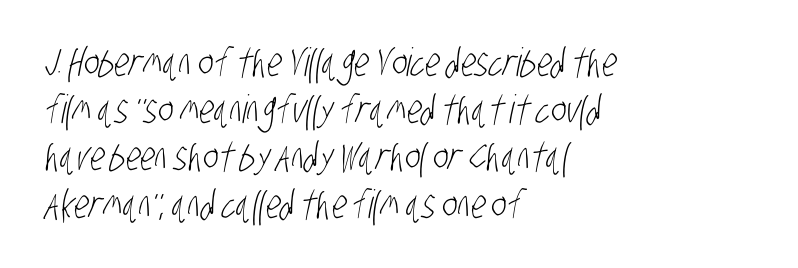
The image shows 39 px light, condensed sans-serif type; set left-aligned, line spacing 1.21x, normal letter spacing, not underlined; low stroke contrast and a large x-height.
